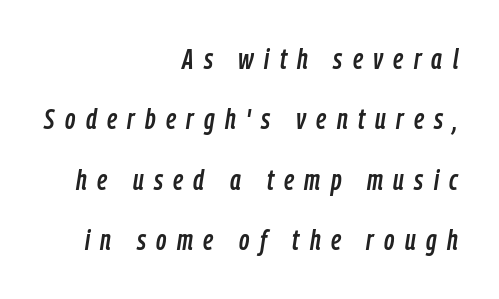
{"italic": "yes", "lean": "right", "slant_degrees": 9, "width": "condensed", "stroke_contrast": "low", "x_height": "medium", "monospaced": "no", "underline": "no", "align": "right", "line_spacing": "loose", "line_spacing_ratio": 2.16, "letter_spacing": "wide", "letter_spacing_em": 0.37, "glyph_px": 28}
